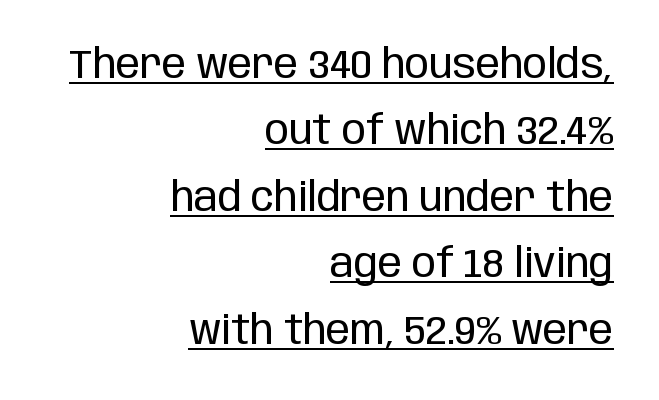
Font category for this specimen: sans-serif. A typesetter would call this proportional, since set widths differ per character. The letters look calm and open, with moderate or lighter stems. Each line of the rendering has a horizontal stroke beneath the glyphs. A typesetter would call this leading conventional body-copy spacing.
